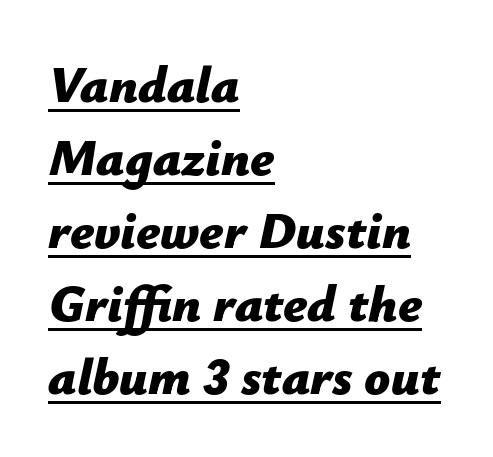
Notice how the passage keeps a crisp vertical edge on the left only. Here the designer chose a conventional face with non-uniform glyph widths. The whole block is typeset with a tilt. What decoration does the sample have? An underline.
